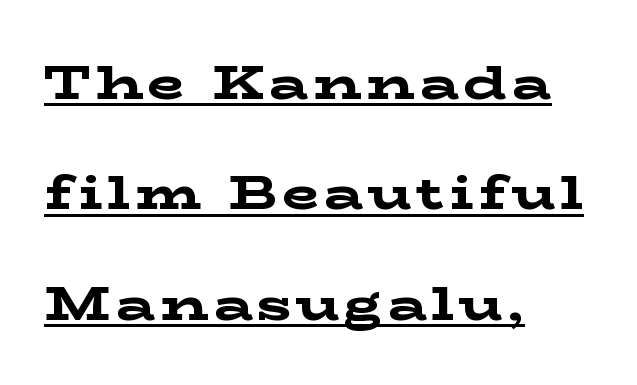
Q: Is the text bold? A: Yes.
Q: Is the text italic (slanted)? A: No, it is upright.
Q: Is the typeface a serif or a sans-serif typeface? A: Serif.
Q: Is the text underlined? A: Yes.
Q: How is the paragraph aligned? A: Left-aligned.
Q: Is the spacing between lines tight, normal or loose? A: Loose.
Q: Width (condensed, normal, or wide)? A: Wide.
Q: Stroke contrast? A: Low.
Q: x-height? A: Medium.
Q: Monospaced? A: No.
